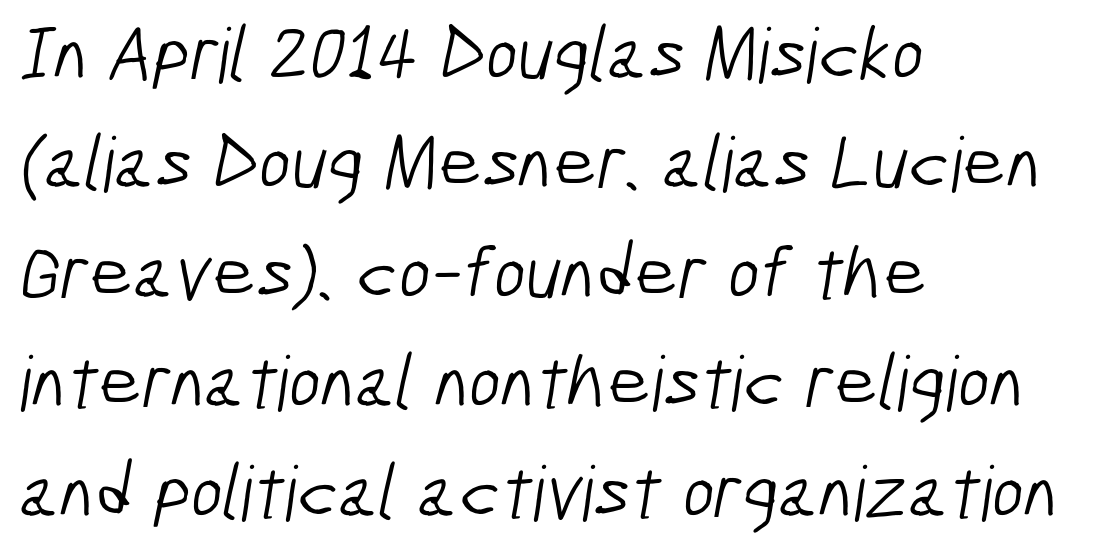
No chunkiness to these letters — they're not bold. Horizontal bands of white between lines are of average thickness. These lines are rendered in a variable-pitch font. Casual observation: everything's shoved over to the left. Letters rest on an invisible, unmarked baseline. No extra tracking has been applied to these lines.
